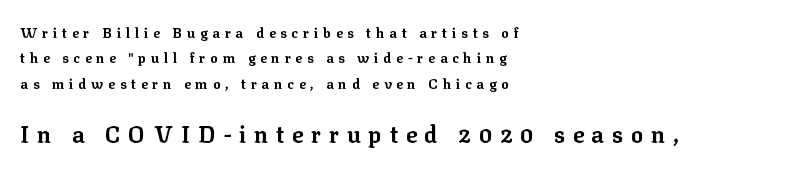
The image shows 23 px bold type, upright; set left-aligned, line spacing 1.81x, unusually wide letter spacing (+0.34 em), not underlined; the second (bottom) block is 1.64x larger.
